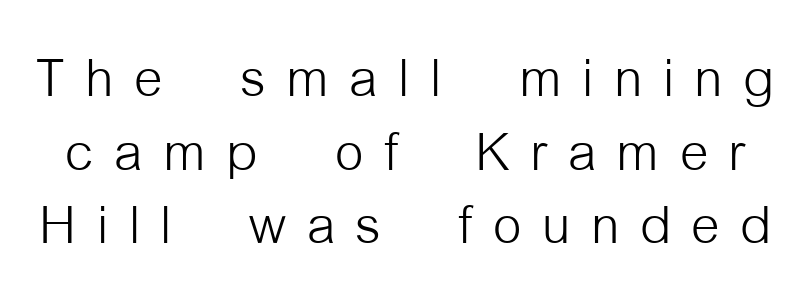
The image shows 73 px light, condensed sans-serif type, upright; set tight line spacing (1.01x), unusually wide letter spacing (+0.28 em), not underlined; low stroke contrast and a medium x-height.
